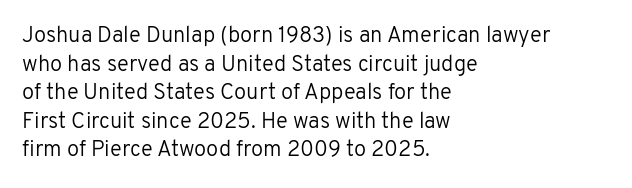
{"italic": "no", "bold": "no", "underline": "no", "align": "left", "line_spacing": "normal", "line_spacing_ratio": 1.3, "letter_spacing": "normal", "letter_spacing_em": 0.0, "glyph_px": 22}
